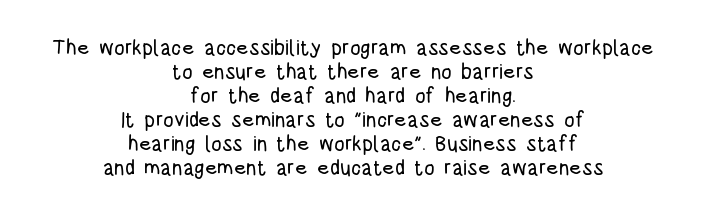
Q: Is the text italic (slanted)? A: No, it is upright.
Q: Is the text underlined? A: No.
Q: How is the paragraph aligned? A: Centered.
Q: Is the spacing between letters normal or unusually wide? A: Normal.
Q: Is the spacing between lines tight, normal or loose? A: Tight.
